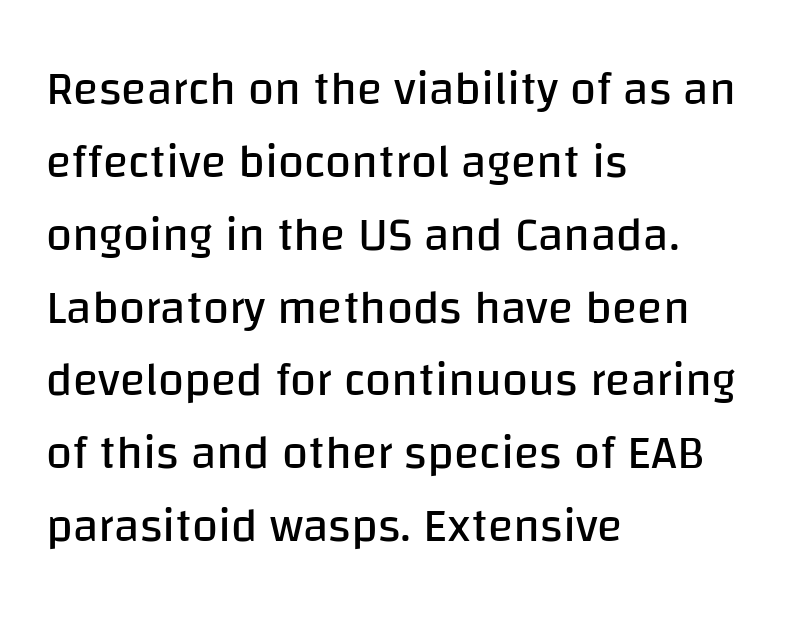
Glyph-to-glyph distance matches everyday printed text. Looks like regular typesetting: each glyph gets only the width it needs. Summary of weight: not heavy and not bold. The axis of the letterforms is exactly vertical.
